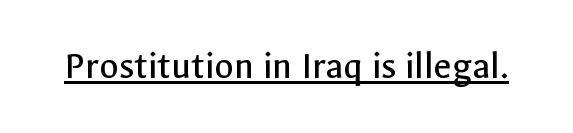
Q: Is the text bold? A: No.
Q: Is the text italic (slanted)? A: No, it is upright.
Q: Is the typeface a serif or a sans-serif typeface? A: Sans-serif.
Q: Is the text underlined? A: Yes.
Q: Is the spacing between letters normal or unusually wide? A: Normal.
Q: Width (condensed, normal, or wide)? A: Normal.
Q: x-height? A: Medium.
Q: Monospaced? A: No.
